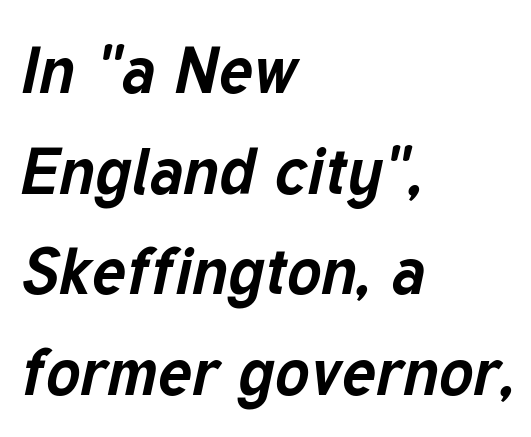
Q: Is the text bold? A: Yes.
Q: Is the text italic (slanted)? A: Yes, it leans right by about 12 degrees.
Q: Is the text underlined? A: No.
Q: How is the paragraph aligned? A: Left-aligned.
Q: Is the spacing between letters normal or unusually wide? A: Normal.
Q: Is the spacing between lines tight, normal or loose? A: Normal.
Q: Width (condensed, normal, or wide)? A: Normal.
Q: Stroke contrast? A: Low.
Q: x-height? A: Medium.
Q: Monospaced? A: No.
